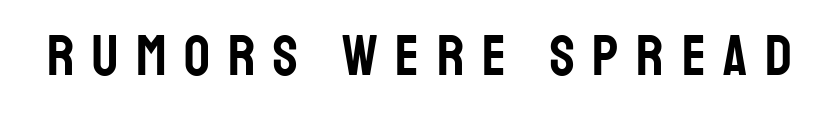
The image shows 57 px condensed sans-serif type, upright; set unusually wide letter spacing (+0.31 em), not underlined; low stroke contrast and a large x-height.
